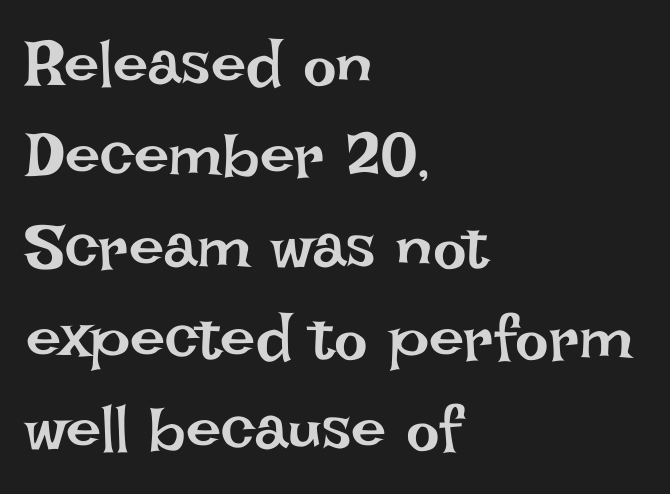
{"italic": "no", "bold": "no", "weight": "regular", "width": "normal", "stroke_contrast": "low", "x_height": "large", "monospaced": "no", "underline": "no", "align": "left", "line_spacing": "normal", "line_spacing_ratio": 1.45, "letter_spacing": "normal", "letter_spacing_em": 0.0, "glyph_px": 63}
